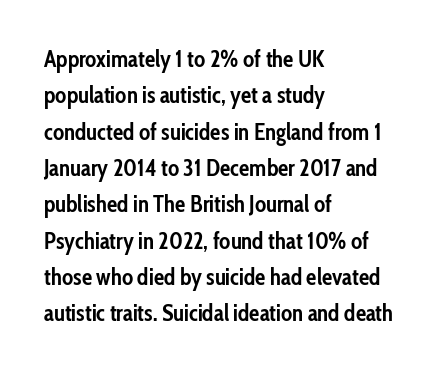
The text block is weighted toward the left margin, trailing off unevenly rightward. These lines carry a lot of weight — the face is fully bold. The letters stand upright; this is a roman face. Each row of text sits above clean, open space. This rendering leaves character spacing at its baseline value.
